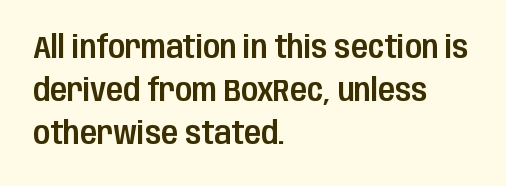
The image shows 31 px condensed sans-serif type, upright; set left-aligned, normal line spacing (1.39x), normal letter spacing, not underlined; low stroke contrast and a large x-height.
